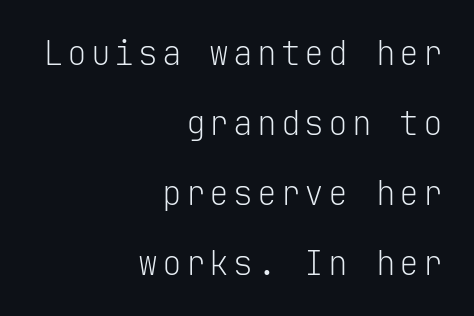
Stroke terminals: plain, sans-serif. Reading down the column, the eye jumps a long way to each next line. Layout note: lines flush right. Ink coverage per letter is moderate at most. These lines are rendered in a fixed-pitch font. Underline: absent.
